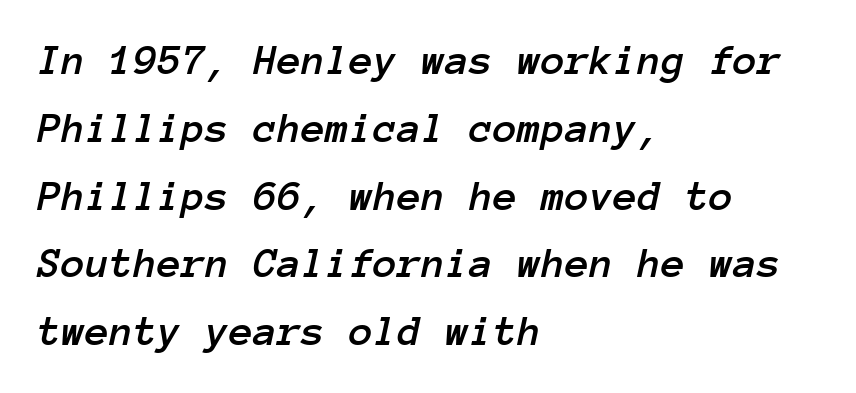
The image shows 44 px text type, italic (leaning right), monospaced; set left-aligned, normal line spacing (1.54x), normal letter spacing, not underlined; low stroke contrast and a medium x-height.
